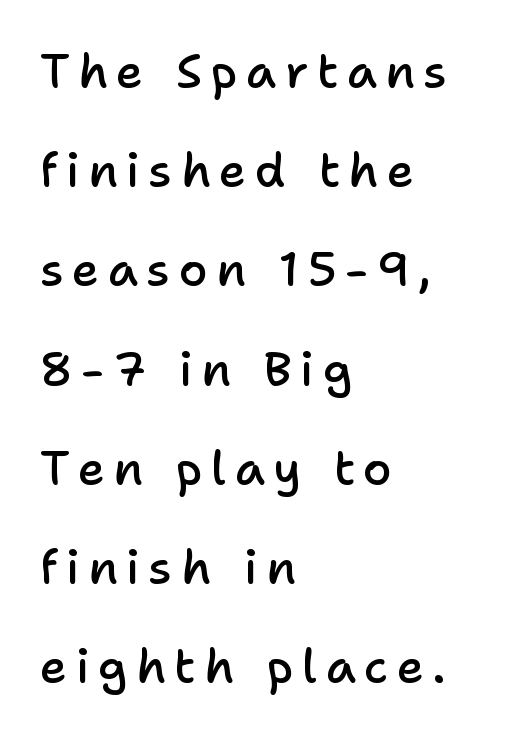
Q: Is the text bold? A: Semi-bold.
Q: Is the text italic (slanted)? A: No, it is upright.
Q: Is the typeface a serif or a sans-serif typeface? A: Sans-serif.
Q: Is the text underlined? A: No.
Q: How is the paragraph aligned? A: Left-aligned.
Q: Is the spacing between lines tight, normal or loose? A: Loose.
Q: Width (condensed, normal, or wide)? A: Normal.
Q: Stroke contrast? A: Low.
Q: x-height? A: Medium.
Q: Monospaced? A: No.
